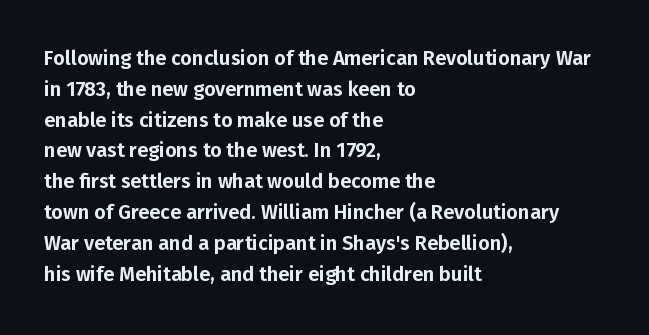
{"italic": "no", "underline": "no", "align": "left", "line_spacing": "normal", "line_spacing_ratio": 1.54, "letter_spacing": "normal", "letter_spacing_em": 0.0, "glyph_px": 20}
